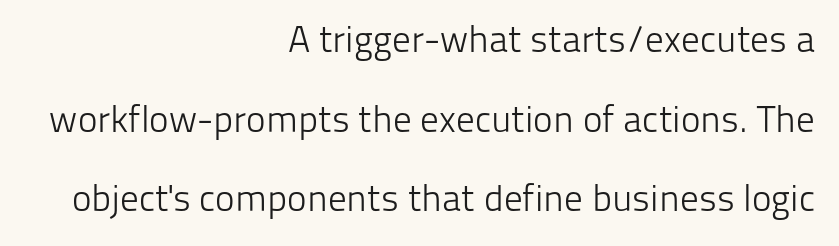
{"serif": "no", "italic": "no", "bold": "no", "weight": "light", "width": "normal", "stroke_contrast": "low", "x_height": "medium", "monospaced": "no", "underline": "no", "align": "right", "line_spacing": "loose", "line_spacing_ratio": 2.15, "letter_spacing": "normal", "letter_spacing_em": 0.0, "glyph_px": 37}
